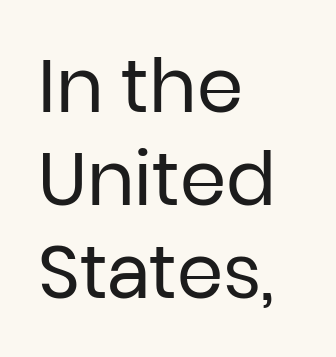
Caption: multi-line text, flush left, ragged right. The designer left line spacing at the default. What kind of face is this? One without serifs — a sans. Each letter keeps its own natural width here, so spacing adapts to shape.
